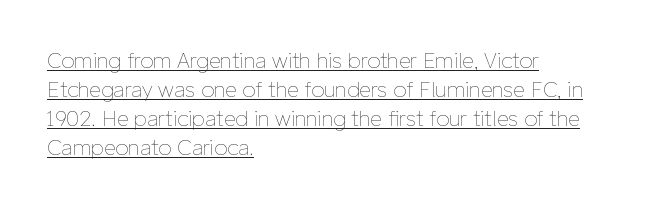
{"italic": "no", "bold": "no", "underline": "yes", "align": "left", "line_spacing": "normal", "line_spacing_ratio": 1.38, "letter_spacing": "normal", "letter_spacing_em": 0.0, "glyph_px": 21}
